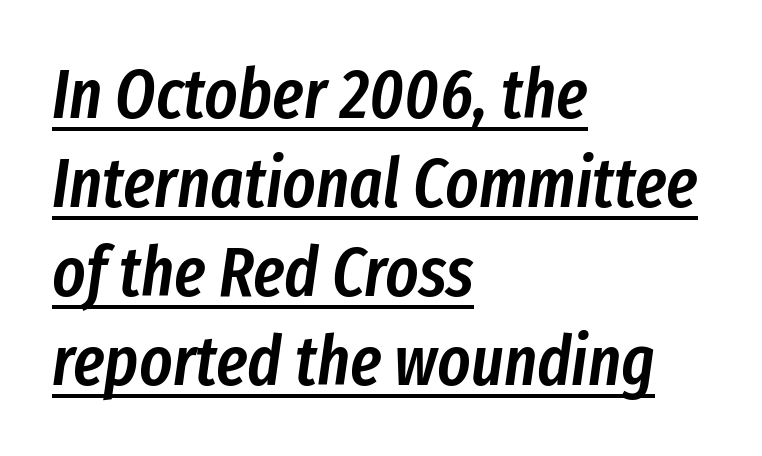
{"italic": "yes", "lean": "right", "slant_degrees": 8, "bold": "semi", "weight": "semibold", "width": "condensed", "stroke_contrast": "low", "x_height": "medium", "monospaced": "no", "underline": "yes", "align": "left", "line_spacing": "normal", "line_spacing_ratio": 1.27, "letter_spacing": "normal", "letter_spacing_em": 0.0, "glyph_px": 70}
